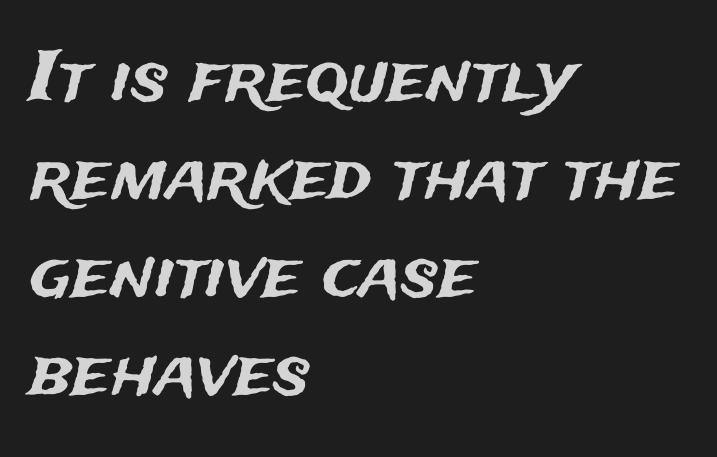
This rendering features lettering with no underline. How are the letters spaced? Ordinarily, with no added tracking. Check where the strokes stop: nothing finishes them off — pure sans. Spacing verdict: proportional, widths tailored to each character. The ragged edge is on the right, which tells us the setting is flush left.
